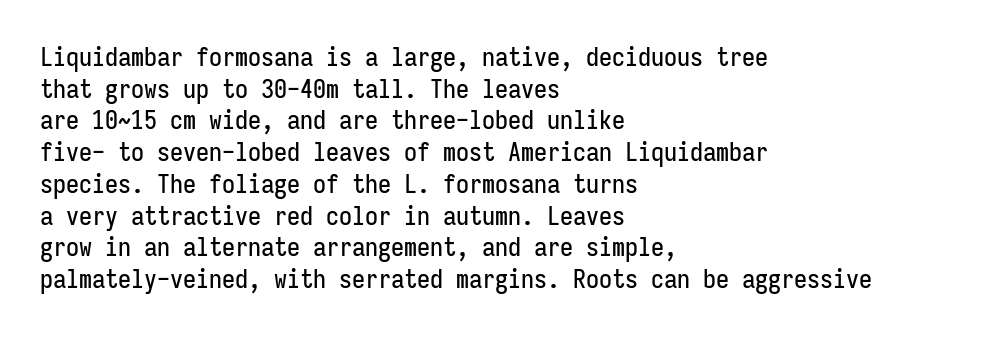
{"italic": "no", "underline": "no", "align": "left", "line_spacing_ratio": 1.22, "letter_spacing": "normal", "letter_spacing_em": 0.0, "glyph_px": 26}
